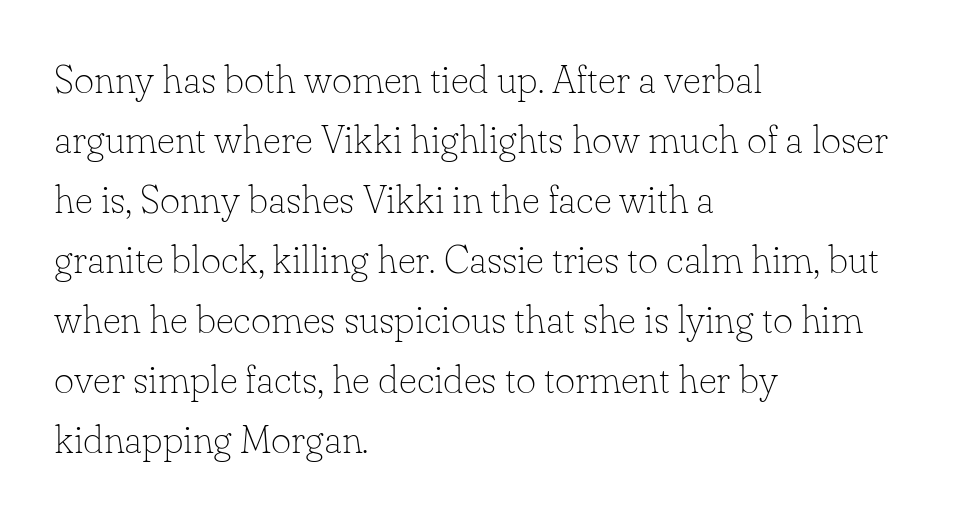
Students, observe: this is what conventionally led text looks like. A serif font was chosen for this passage. The words here are not underlined. Think of a printed novel: that variable character pitch is what you see here.
